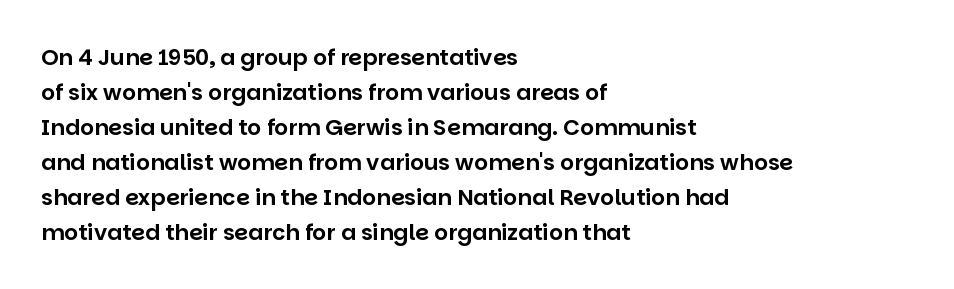
Q: Is the text italic (slanted)? A: No, it is upright.
Q: Is the text underlined? A: No.
Q: How is the paragraph aligned? A: Left-aligned.
Q: Is the spacing between letters normal or unusually wide? A: Normal.
Q: Is the spacing between lines tight, normal or loose? A: Normal.
